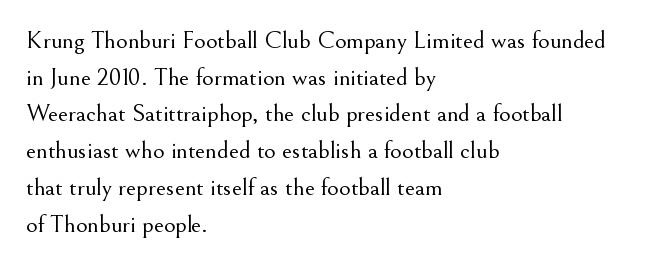
{"italic": "no", "bold": "no", "underline": "no", "align": "left", "line_spacing": "normal", "line_spacing_ratio": 1.47, "letter_spacing": "normal", "letter_spacing_em": 0.0, "glyph_px": 25}
